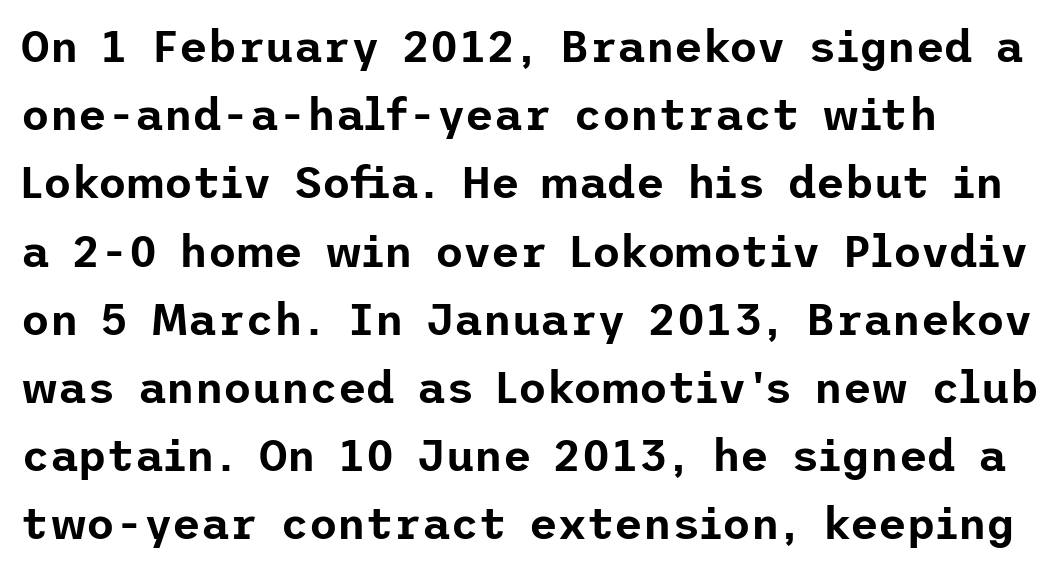
{"serif": "no", "italic": "no", "width": "normal", "stroke_contrast": "low", "x_height": "medium", "underline": "no", "align": "left", "line_spacing": "normal", "line_spacing_ratio": 1.55, "letter_spacing": "normal", "letter_spacing_em": 0.0, "glyph_px": 44}
